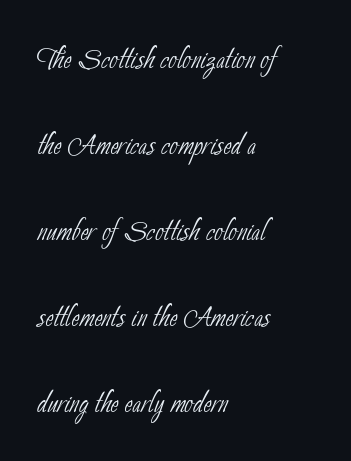
{"serif": "no", "bold": "no", "weight": "thin", "width": "condensed", "stroke_contrast": "low", "x_height": "small", "monospaced": "no", "underline": "no", "align": "left", "line_spacing": "loose", "line_spacing_ratio": 2.26, "letter_spacing": "normal", "letter_spacing_em": 0.0, "glyph_px": 38}
